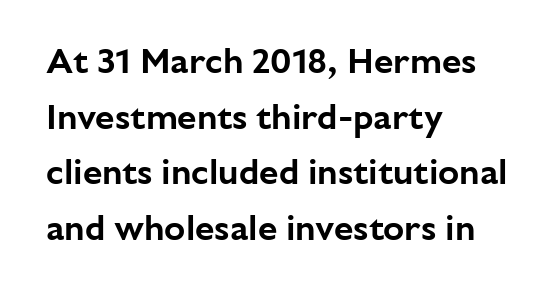
The line-height multiplier appears to be the usual default. The face used here is proportionally spaced, like ordinary book or web type. Students, note that the glyphs here touch the page at normal intervals. This sample is left-justified, so line endings fall wherever the words run out.
